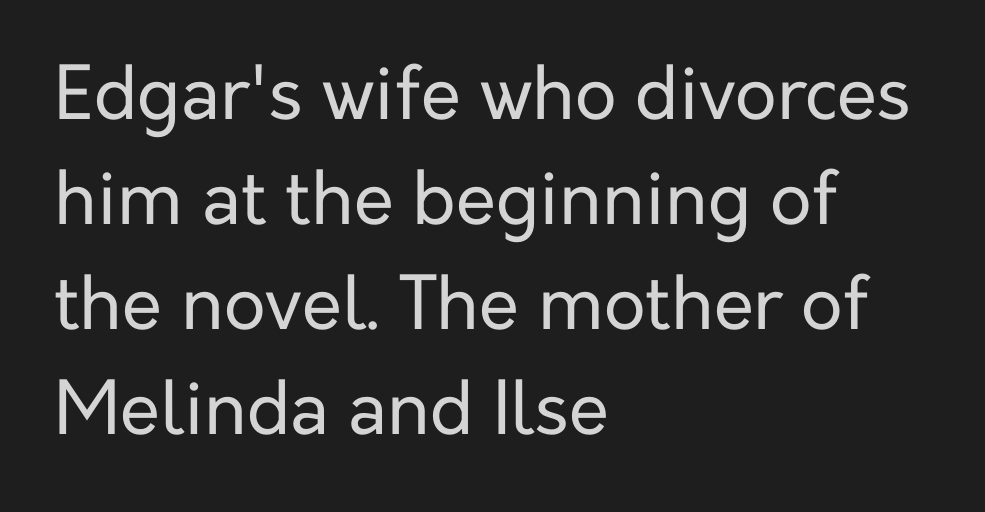
{"serif": "no", "italic": "no", "bold": "no", "weight": "regular", "width": "normal", "stroke_contrast": "low", "x_height": "medium", "monospaced": "no", "underline": "no", "align": "left", "line_spacing": "normal", "line_spacing_ratio": 1.44, "letter_spacing": "normal", "letter_spacing_em": 0.0, "glyph_px": 73}
